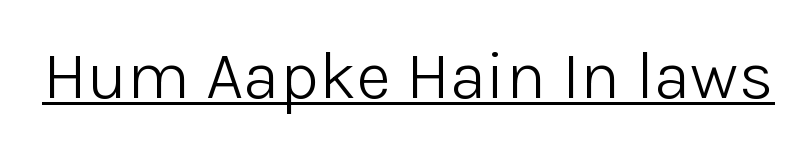
Q: Is the text bold? A: No.
Q: Is the text italic (slanted)? A: No, it is upright.
Q: Is the typeface a serif or a sans-serif typeface? A: Sans-serif.
Q: Is the text underlined? A: Yes.
Q: Is the spacing between letters normal or unusually wide? A: Normal.
Q: Width (condensed, normal, or wide)? A: Normal.
Q: Stroke contrast? A: Low.
Q: x-height? A: Medium.
Q: Monospaced? A: No.
